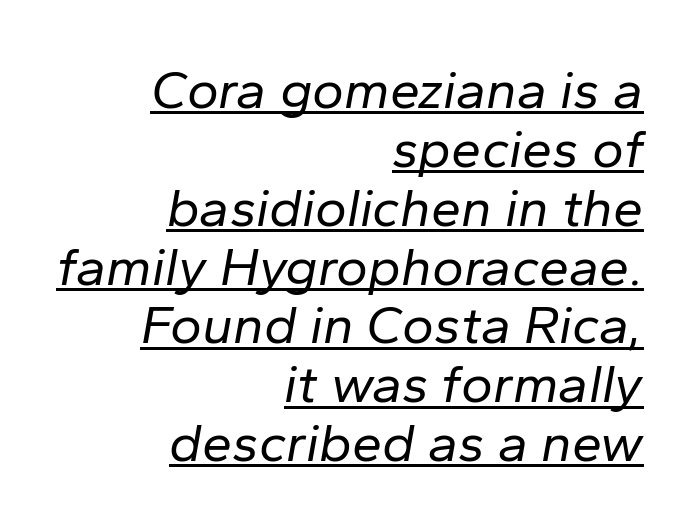
Teacher's note: observe the even right margin — that is flush-right alignment. Bold? No — there's no thickening of the strokes. Default kerning and tracking; the words read as compact shapes. Does a line run under the words? Yes, clearly. Looks like regular typesetting: each glyph gets only the width it needs.
